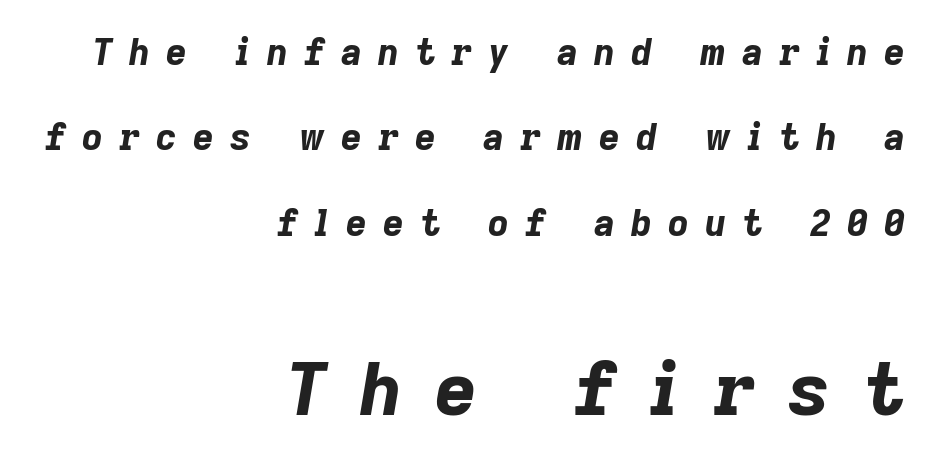
{"italic": "yes", "lean": "right", "slant_degrees": 9, "bold": "yes", "weight": "bold", "width": "normal", "stroke_contrast": "low", "x_height": "medium", "monospaced": "no", "underline": "no", "align": "right", "line_spacing": "loose", "line_spacing_ratio": 2.37, "letter_spacing": "wide", "letter_spacing_em": 0.45, "larger_block": "second", "size_ratio": 2.03, "glyph_px": 73}
